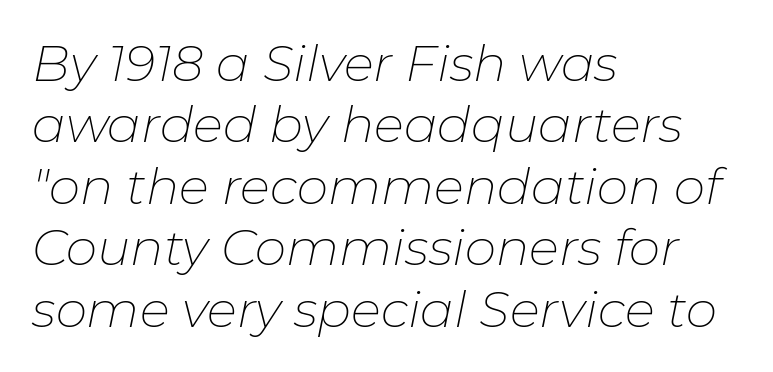
{"italic": "yes", "lean": "right", "slant_degrees": 11, "bold": "no", "weight": "thin", "width": "normal", "stroke_contrast": "low", "x_height": "medium", "monospaced": "no", "underline": "no", "align": "left", "line_spacing_ratio": 1.23, "letter_spacing": "normal", "letter_spacing_em": 0.0, "glyph_px": 50}
